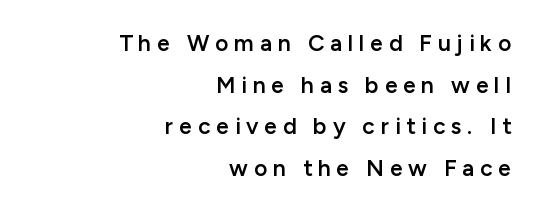
A flush-right, rag-left setting is used for this passage. On the weight axis this lands at semibold, roughly 600. The space beneath each line is pristine and unruled. This rendering widens character spacing well past its baseline value.
